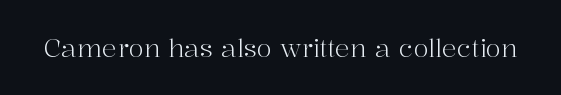
Q: Is the text bold? A: No.
Q: Is the text italic (slanted)? A: No, it is upright.
Q: Is the text underlined? A: No.
Q: Is the spacing between letters normal or unusually wide? A: Normal.
